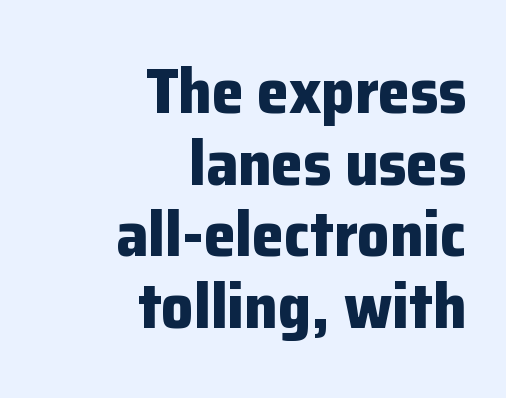
The image shows 64 px bold sans-serif type, upright; set right-aligned, tight line spacing (1.12x), normal letter spacing, not underlined; low stroke contrast and a medium x-height.
